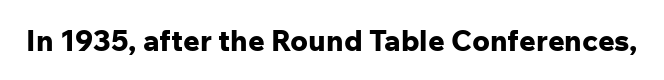
Every stem runs plumb, perpendicular to the baseline. The letters carry no serifs — their stems end cleanly without finishing strokes. The rendering uses natural spacing where letterforms have individual widths. Typographic density is high because the face is bold. Characters follow at the spacing the type designer built in. Any mark beneath the type? The region is blank.
